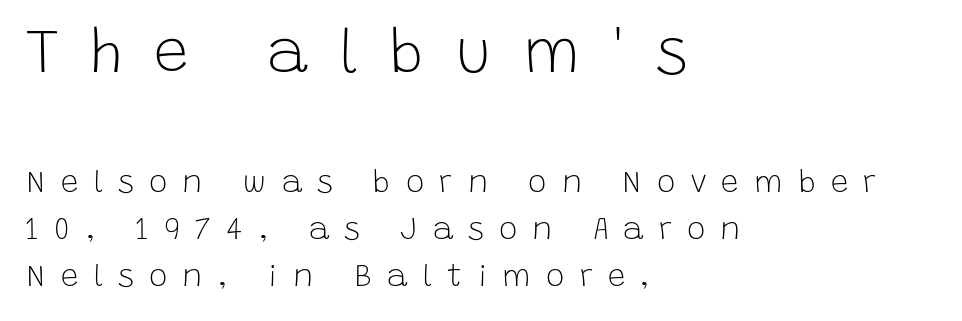
The image shows 62 px light sans-serif type, upright; set left-aligned, normal line spacing (1.51x), unusually wide letter spacing (+0.49 em), not underlined; the first (top) block is 2.0x larger; low stroke contrast and a large x-height.
